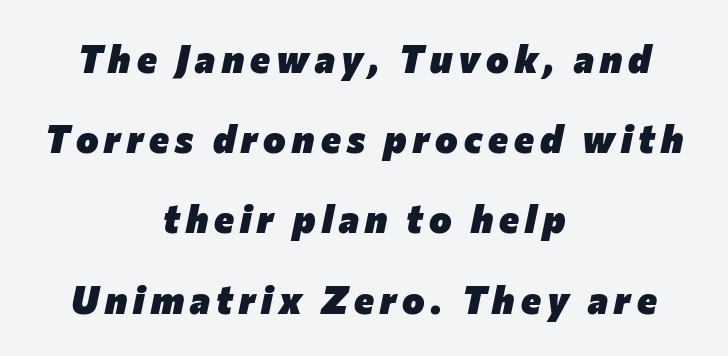
{"italic": "yes", "lean": "right", "slant_degrees": 12, "bold": "yes", "weight": "heavy", "width": "normal", "stroke_contrast": "low", "x_height": "medium", "monospaced": "no", "underline": "no", "align": "center", "line_spacing": "loose", "line_spacing_ratio": 2.11, "glyph_px": 38}
